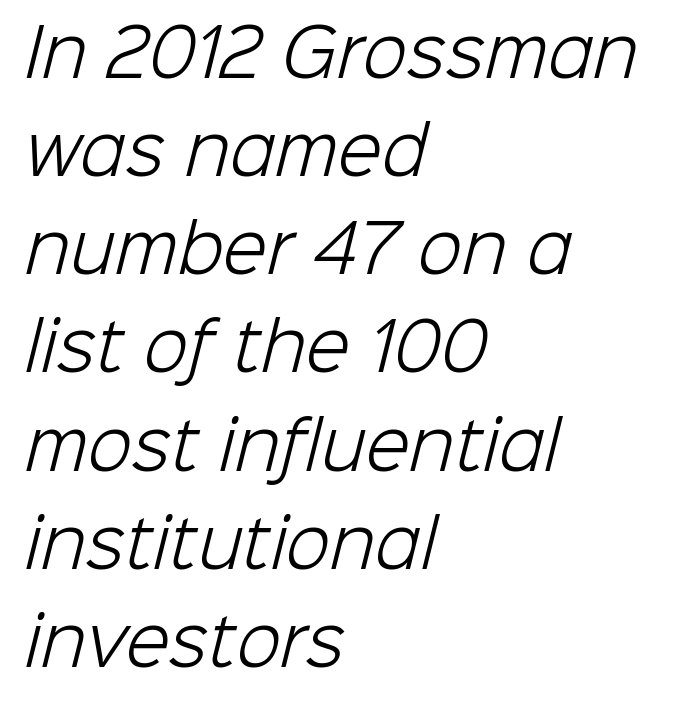
You can tell from the bare stems that sans-serif type was used. Tracking here is standard; glyphs follow each other at the usual distance. You could not count columns in this text — the font is proportionally spaced. No heavy texture on the line: the type isn't bold. The strip under each line holds only bare page.
